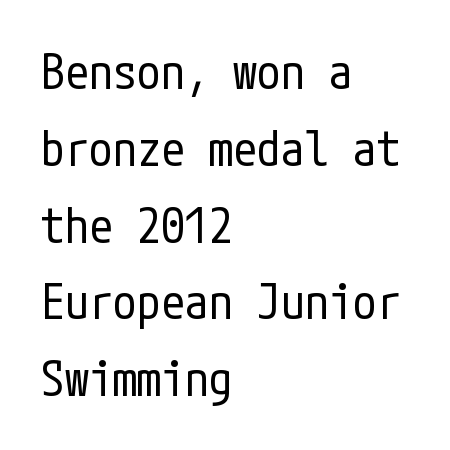
The image shows 48 px regular-weight, condensed sans-serif type, upright; set left-aligned, normal line spacing (1.6x), normal letter spacing, not underlined; low stroke contrast and a medium x-height.
